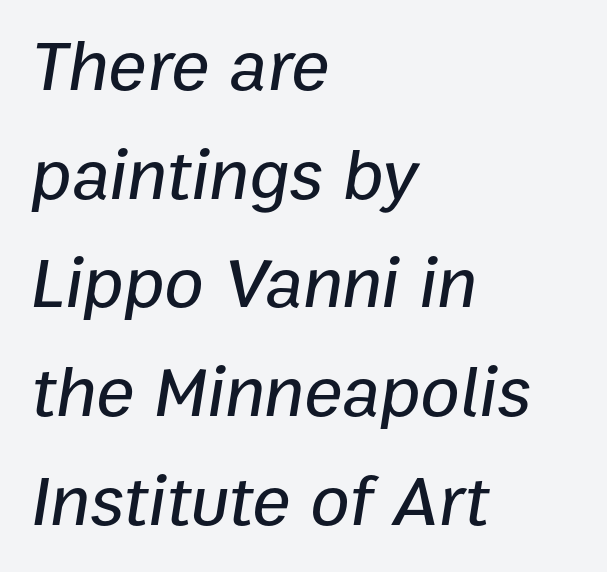
Quick note: interline space is typical. Notice how the stems are inclined rather than vertical — that's the hallmark of italics. Each line starts at the same left margin while the right side varies. The passage shown has conventional tracking throughout.
